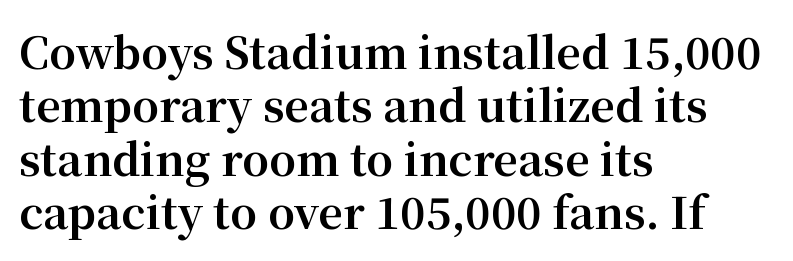
The image shows 43 px bold serif type, upright; set left-aligned, line spacing 1.24x, normal letter spacing, not underlined; medium stroke contrast and a medium x-height.
